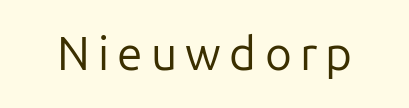
The image shows 46 px regular-weight sans-serif type, upright; set not underlined; low stroke contrast and a medium x-height.
